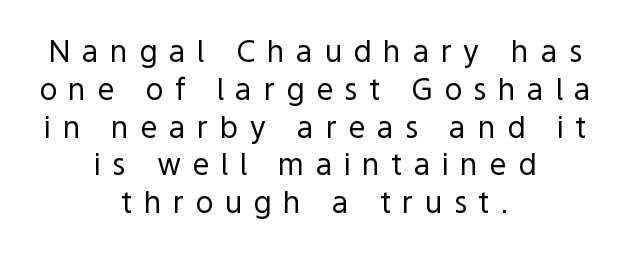
Q: Is the text bold? A: No.
Q: Is the text italic (slanted)? A: No, it is upright.
Q: Is the typeface a serif or a sans-serif typeface? A: Sans-serif.
Q: Is the text underlined? A: No.
Q: How is the paragraph aligned? A: Centered.
Q: Is the spacing between letters normal or unusually wide? A: Unusually wide.
Q: Is the spacing between lines tight, normal or loose? A: Normal.
Q: Width (condensed, normal, or wide)? A: Normal.
Q: x-height? A: Medium.
Q: Monospaced? A: No.
